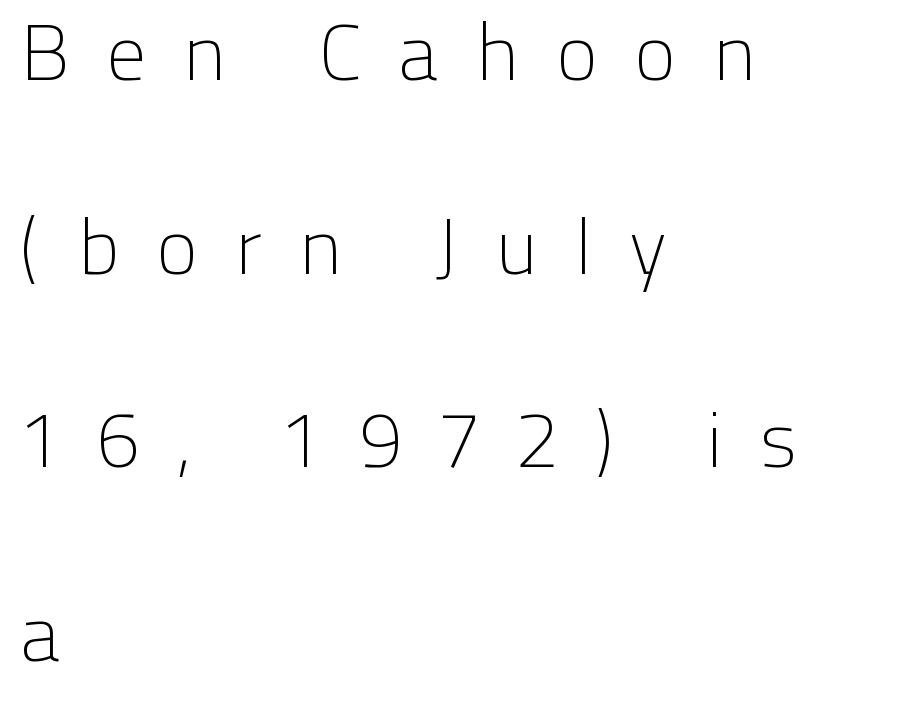
Q: Is the text bold? A: No.
Q: Is the text italic (slanted)? A: No, it is upright.
Q: Is the typeface a serif or a sans-serif typeface? A: Sans-serif.
Q: Is the text underlined? A: No.
Q: How is the paragraph aligned? A: Left-aligned.
Q: Is the spacing between letters normal or unusually wide? A: Unusually wide.
Q: Is the spacing between lines tight, normal or loose? A: Loose.
Q: Width (condensed, normal, or wide)? A: Normal.
Q: Stroke contrast? A: Low.
Q: x-height? A: Medium.
Q: Monospaced? A: No.
